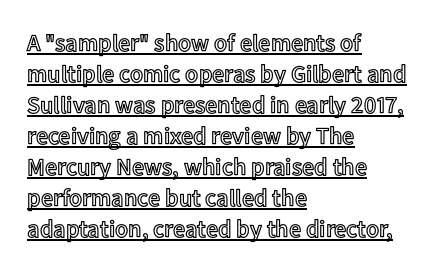
{"italic": "no", "underline": "yes", "align": "left", "line_spacing": "normal", "line_spacing_ratio": 1.29, "letter_spacing": "normal", "letter_spacing_em": 0.0, "glyph_px": 24}
